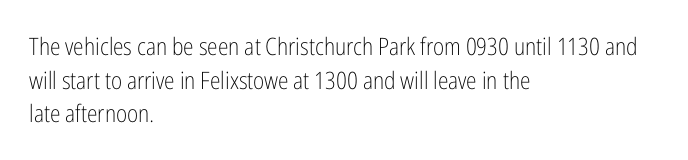
Q: Is the text bold? A: No.
Q: Is the text italic (slanted)? A: No, it is upright.
Q: Is the text underlined? A: No.
Q: How is the paragraph aligned? A: Left-aligned.
Q: Is the spacing between letters normal or unusually wide? A: Normal.
Q: Is the spacing between lines tight, normal or loose? A: Normal.
